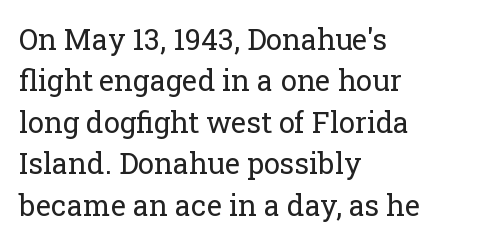
{"serif": "yes", "italic": "no", "bold": "no", "weight": "regular", "width": "normal", "stroke_contrast": "low", "x_height": "medium", "monospaced": "no", "underline": "no", "align": "left", "line_spacing": "normal", "line_spacing_ratio": 1.43, "letter_spacing": "normal", "letter_spacing_em": 0.0, "glyph_px": 29}
